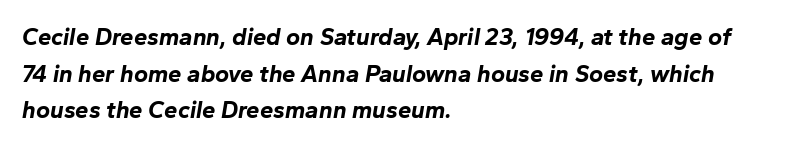
Slanted lettering throughout. The rendering anchors every line to the left-hand side. Letter spacing: default. One glance says typical: line gaps are just what's usual. The font is running at its bold setting. The space directly below the letters is spotless.
